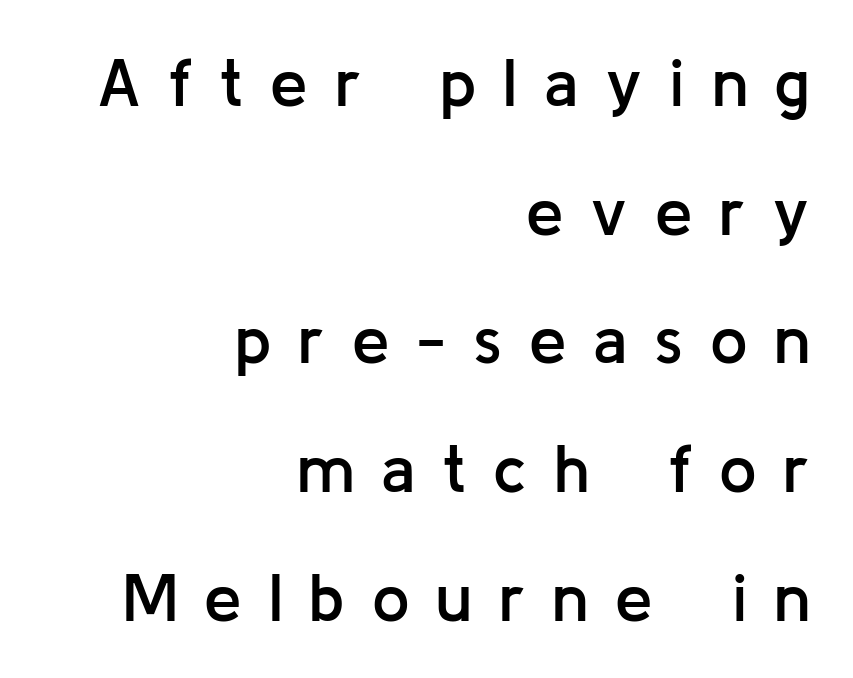
How heavy is the stroke? Medium-heavy — a semibold, shy of bold. The font's upright variant was chosen for this text. Is this a fixed-width face? No — the glyphs have proportional, varying widths. Reading down the column, the eye jumps a long way to each next line. A student would call this right alignment; a typographer would say flush right, rag left. Observe the wide spacing: letters keep a clear distance from each other.
